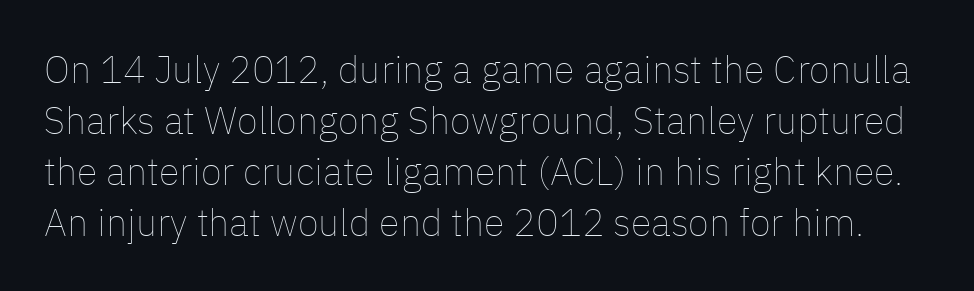
Q: Is the text bold? A: No.
Q: Is the text italic (slanted)? A: No, it is upright.
Q: Is the text underlined? A: No.
Q: Is the spacing between letters normal or unusually wide? A: Normal.
Q: Is the spacing between lines tight, normal or loose? A: Normal.
Q: Width (condensed, normal, or wide)? A: Normal.
Q: Stroke contrast? A: Low.
Q: x-height? A: Medium.
Q: Monospaced? A: No.
